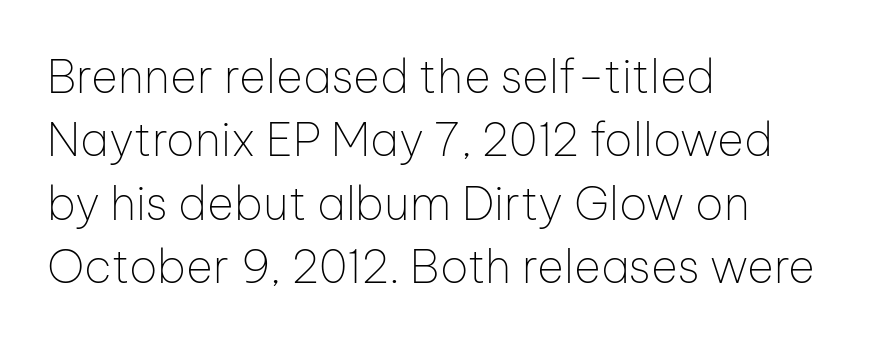
The type is set solid horizontally, with unmodified tracking. The letters stand straight up with perfectly vertical stems. Does the type have serifs? No, each stem ends abruptly. Nothing heavy about these letters — not bold at all. The strip under each line holds only bare page.
